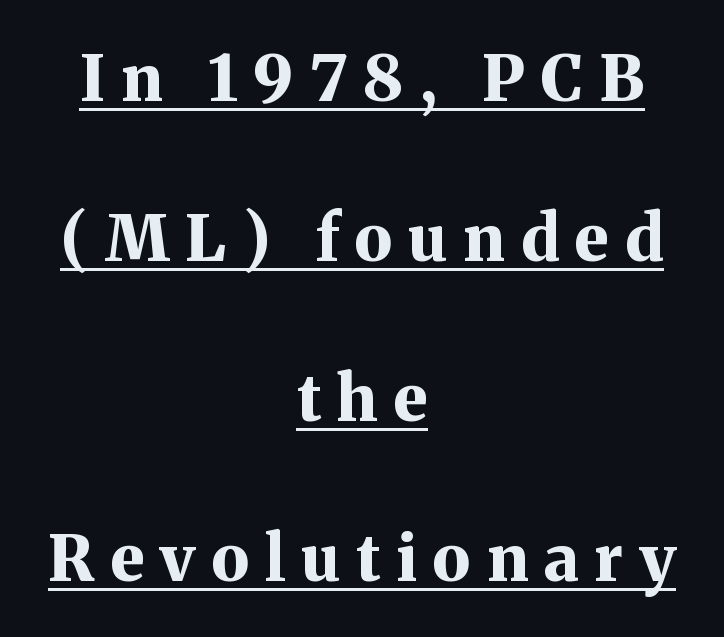
Q: Is the text bold? A: Yes.
Q: Is the text italic (slanted)? A: No, it is upright.
Q: Is the typeface a serif or a sans-serif typeface? A: Serif.
Q: Is the text underlined? A: Yes.
Q: How is the paragraph aligned? A: Centered.
Q: Is the spacing between letters normal or unusually wide? A: Unusually wide.
Q: Is the spacing between lines tight, normal or loose? A: Loose.
Q: Width (condensed, normal, or wide)? A: Normal.
Q: Stroke contrast? A: Medium.
Q: x-height? A: Medium.
Q: Monospaced? A: No.
